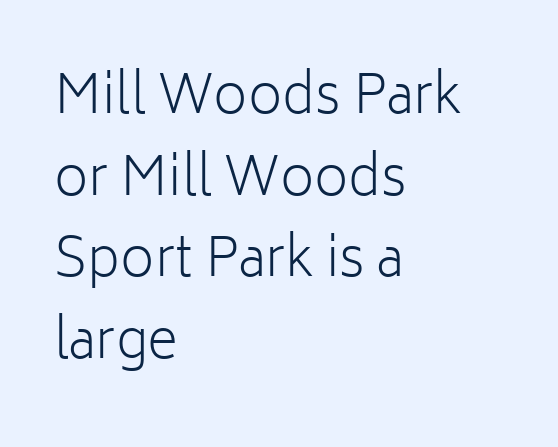
Heft: none added — not bold. Horizontally, the lines are justified to the leading edge only. Caption: standard tracking, unaltered. Typographically, this falls in the sans-serif category. Looks like regular typesetting: each glyph gets only the width it needs.
